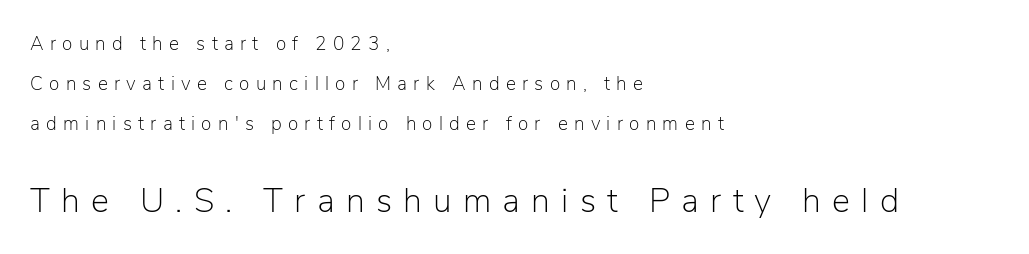
Vertical strokes here are truly vertical. You could not count columns in this text — the font is proportionally spaced. The typesetting does not lean heavy: it is not bold. Casual observation: everything's shoved over to the left. Honestly, the letter spacing is so wide it's the main thing you notice. The text was rendered using a sans face with plain stroke endings.
